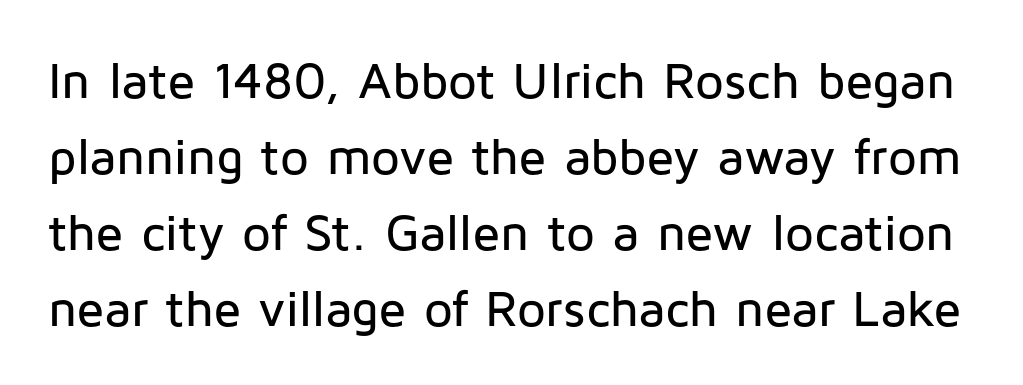
The lettering stays uniformly vertical, giving the passage a roman look. This sample has the flowing, uneven cadence of proportional lettering. The line texture is even and compact thanks to regular tracking. The words here are not underlined. Leading: standard. What kind of face is this? One without serifs — a sans.
